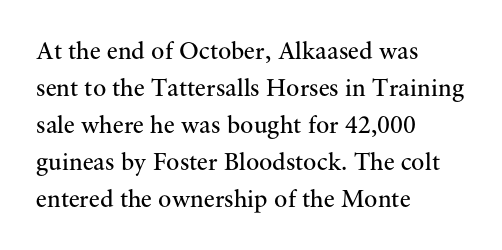
{"italic": "no", "bold": "no", "underline": "no", "align": "left", "line_spacing": "normal", "line_spacing_ratio": 1.48, "letter_spacing": "normal", "letter_spacing_em": 0.0, "glyph_px": 25}
